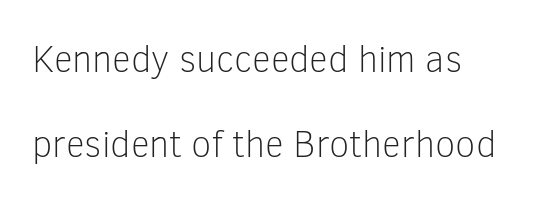
Q: Is the text bold? A: No.
Q: Is the text italic (slanted)? A: No, it is upright.
Q: Is the typeface a serif or a sans-serif typeface? A: Sans-serif.
Q: Is the text underlined? A: No.
Q: How is the paragraph aligned? A: Left-aligned.
Q: Is the spacing between letters normal or unusually wide? A: Normal.
Q: Is the spacing between lines tight, normal or loose? A: Loose.
Q: Width (condensed, normal, or wide)? A: Normal.
Q: Stroke contrast? A: Low.
Q: x-height? A: Medium.
Q: Monospaced? A: No.
